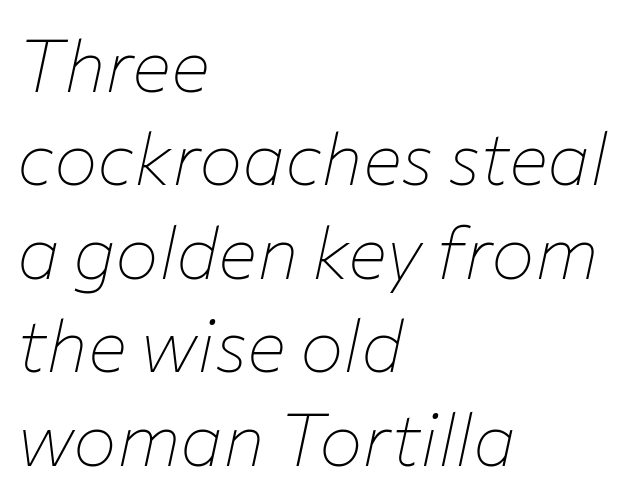
{"italic": "yes", "lean": "right", "slant_degrees": 12, "bold": "no", "weight": "thin", "width": "normal", "stroke_contrast": "low", "x_height": "medium", "monospaced": "no", "underline": "no", "align": "left", "line_spacing": "normal", "line_spacing_ratio": 1.28, "letter_spacing": "normal", "letter_spacing_em": 0.0, "glyph_px": 73}
